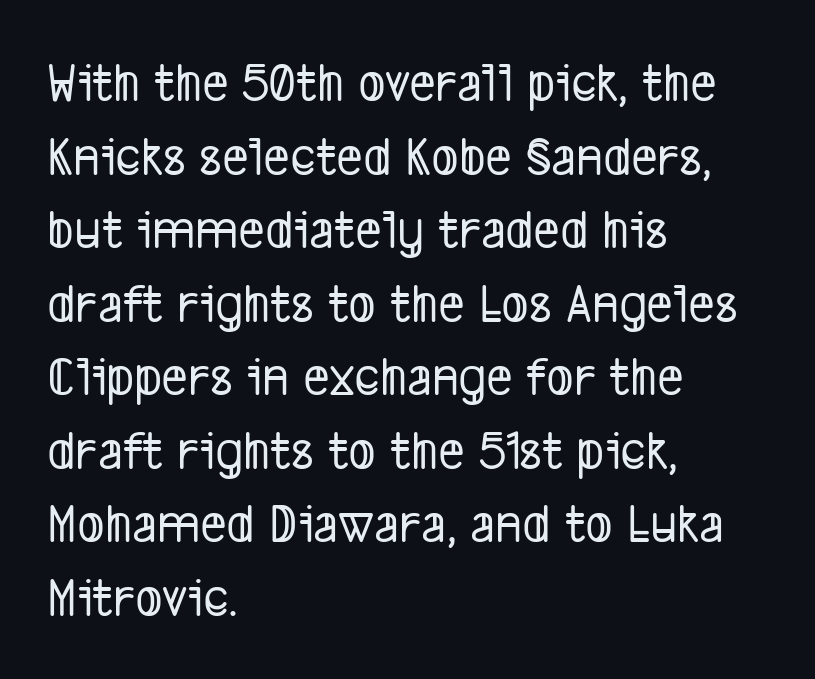
The image shows 57 px condensed sans-serif type; set left-aligned, normal line spacing (1.29x), normal letter spacing, not underlined; low stroke contrast and a medium x-height.
